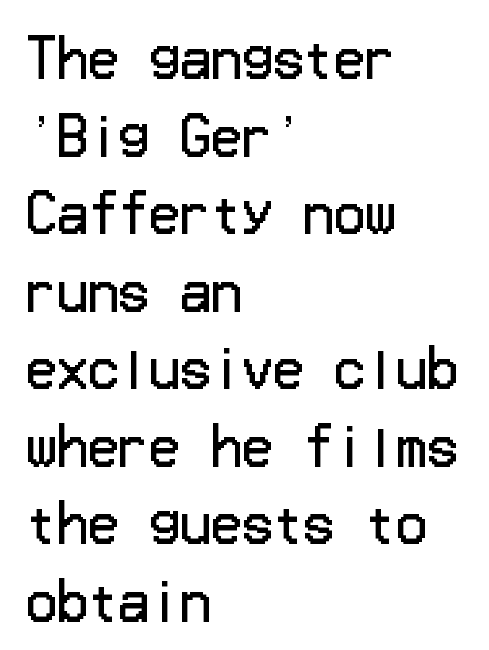
Q: Is the text bold? A: No.
Q: Is the text italic (slanted)? A: No, it is upright.
Q: Is the typeface a serif or a sans-serif typeface? A: Sans-serif.
Q: Is the text underlined? A: No.
Q: How is the paragraph aligned? A: Left-aligned.
Q: Is the spacing between letters normal or unusually wide? A: Normal.
Q: Is the spacing between lines tight, normal or loose? A: Normal.
Q: Width (condensed, normal, or wide)? A: Normal.
Q: Stroke contrast? A: Low.
Q: x-height? A: Medium.
